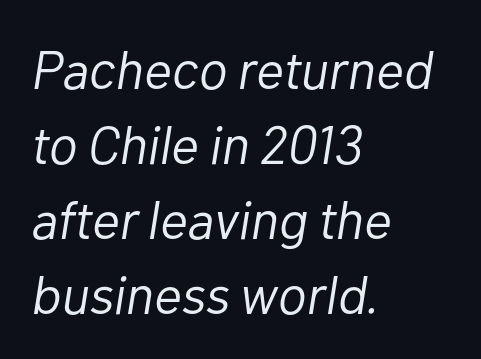
The image shows 54 px light type, italic (leaning right); set left-aligned, normal line spacing (1.39x), normal letter spacing, not underlined; low stroke contrast and a medium x-height.
